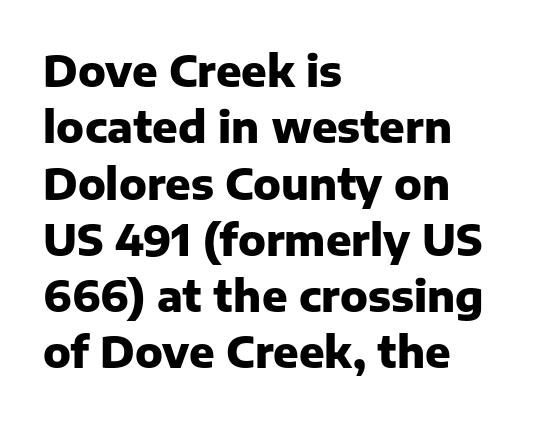
Q: Is the text bold? A: Yes.
Q: Is the text italic (slanted)? A: No, it is upright.
Q: Is the typeface a serif or a sans-serif typeface? A: Sans-serif.
Q: Is the text underlined? A: No.
Q: How is the paragraph aligned? A: Left-aligned.
Q: Is the spacing between letters normal or unusually wide? A: Normal.
Q: Is the spacing between lines tight, normal or loose? A: Normal.
Q: Width (condensed, normal, or wide)? A: Normal.
Q: Stroke contrast? A: Low.
Q: x-height? A: Medium.
Q: Monospaced? A: No.
